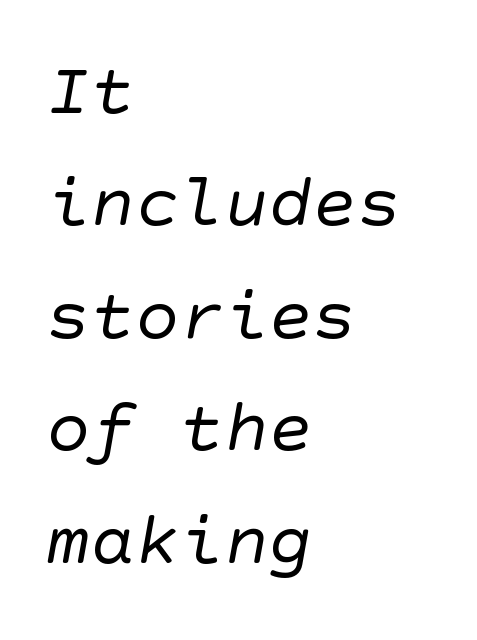
Q: Is the text bold? A: No.
Q: Is the typeface a serif or a sans-serif typeface? A: Sans-serif.
Q: Is the text underlined? A: No.
Q: How is the paragraph aligned? A: Left-aligned.
Q: Is the spacing between letters normal or unusually wide? A: Normal.
Q: Is the spacing between lines tight, normal or loose? A: Normal.
Q: Width (condensed, normal, or wide)? A: Normal.
Q: Stroke contrast? A: Low.
Q: x-height? A: Large.
